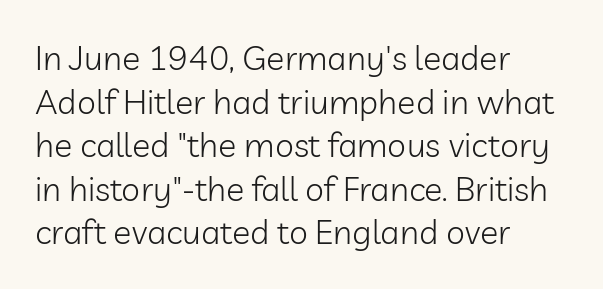
Q: Is the text bold? A: No.
Q: Is the text italic (slanted)? A: No, it is upright.
Q: Is the typeface a serif or a sans-serif typeface? A: Sans-serif.
Q: Is the text underlined? A: No.
Q: How is the paragraph aligned? A: Left-aligned.
Q: Is the spacing between letters normal or unusually wide? A: Normal.
Q: Is the spacing between lines tight, normal or loose? A: Normal.
Q: Width (condensed, normal, or wide)? A: Normal.
Q: Stroke contrast? A: Low.
Q: x-height? A: Medium.
Q: Monospaced? A: No.
